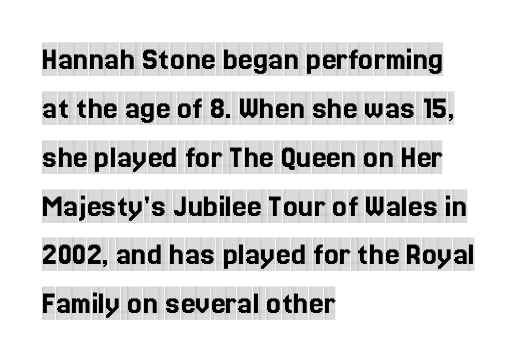
{"serif": "yes", "italic": "no", "width": "condensed", "x_height": "large", "monospaced": "no", "underline": "no", "align": "left", "line_spacing": "normal", "line_spacing_ratio": 1.48, "letter_spacing": "normal", "letter_spacing_em": 0.0, "glyph_px": 33}
